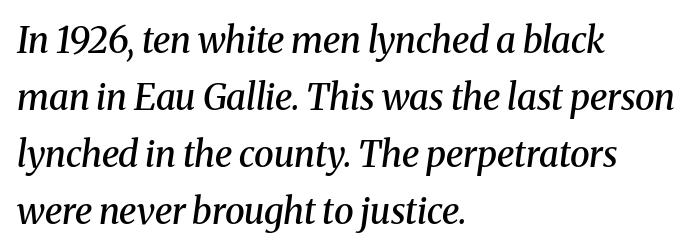
Slant detected: the letters are inclined. These lines are rendered in a variable-pitch font. Layout note: lines flush left. Only glyphs here, with clear space below each row. Evenly set lines give the paragraph a standard silhouette.
